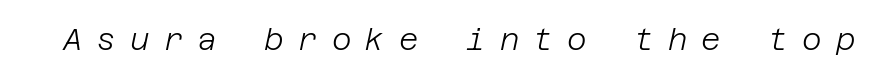
Q: Is the text bold? A: No.
Q: Is the text italic (slanted)? A: Yes, it leans right by about 12 degrees.
Q: Is the text underlined? A: No.
Q: Is the spacing between letters normal or unusually wide? A: Unusually wide.
Q: Width (condensed, normal, or wide)? A: Normal.
Q: Stroke contrast? A: Low.
Q: x-height? A: Large.
